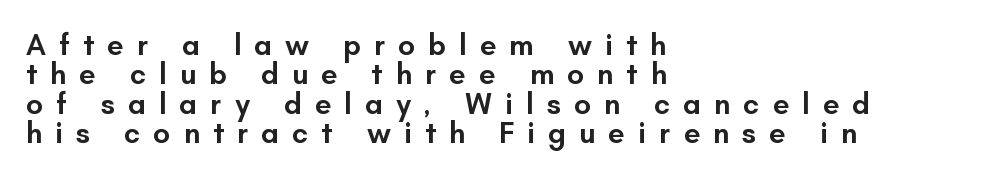
Observe the absence of serifs on each vertical stroke in this sample. Each letter keeps its own natural width here, so spacing adapts to shape. The passage shown stacks its lines with hardly any gap. Nobody drew a line under any word here. Moderately thickened strokes mark this as semibold type. A student would call this left alignment; a typographer would say flush left, rag right.
